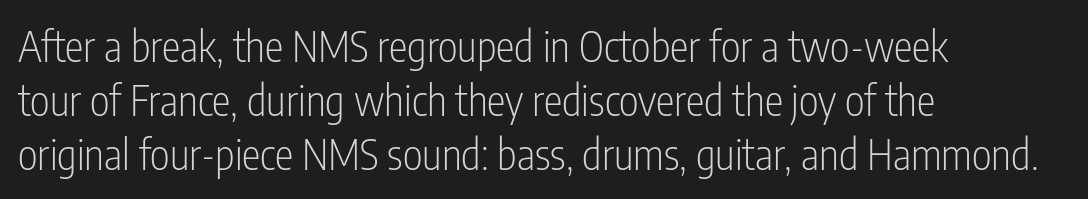
This sample uses plain, unmodified letter spacing. In CSS terms this would be text-align: left. A normal amount of white space separates one row of letters from the next. The face used here is proportionally spaced, like ordinary book or web type. Is the type heavy? It reads as light-to-regular instead. Every character sits straight up, as roman type does.
